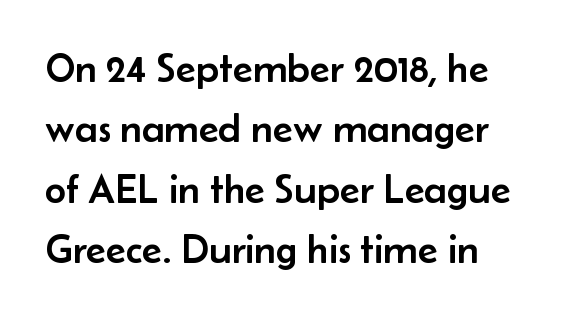
The image shows 41 px sans-serif type, upright; set normal line spacing (1.47x), normal letter spacing, not underlined; low stroke contrast and a small x-height.
